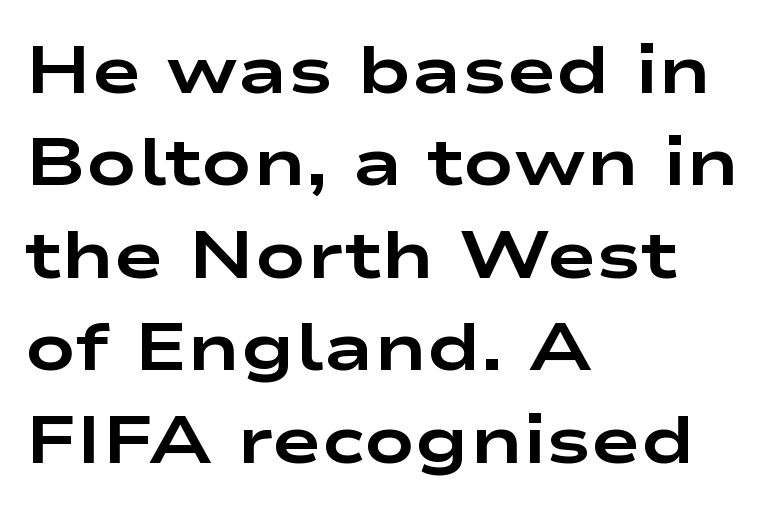
{"serif": "no", "italic": "no", "bold": "yes", "weight": "bold", "width": "wide", "stroke_contrast": "low", "x_height": "medium", "monospaced": "no", "underline": "no", "align": "left", "line_spacing": "normal", "line_spacing_ratio": 1.38, "letter_spacing": "normal", "letter_spacing_em": 0.0, "glyph_px": 67}
